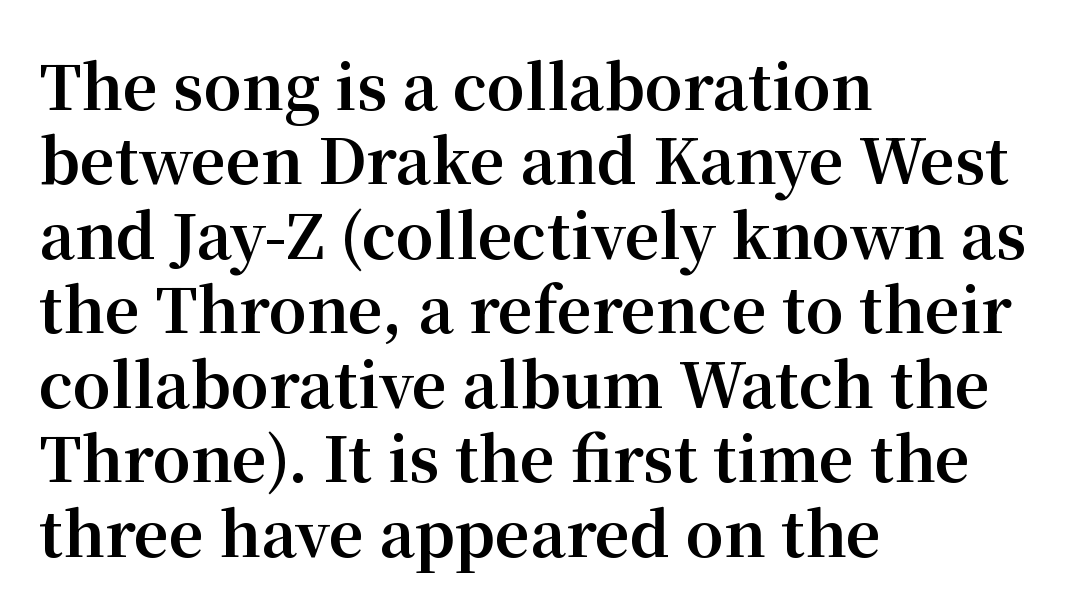
Letter spacing: default. Clear beneath every line of the passage. Do the characters align in a grid? No, the font is proportional. Heavy, bold letterforms. Tall strokes in this sample are plumb rather than angled. Alignment: flush left.
